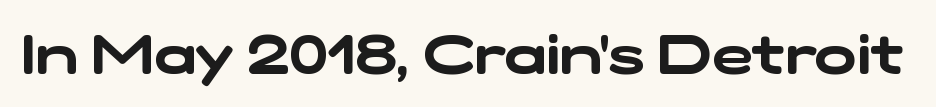
{"serif": "no", "width": "wide", "stroke_contrast": "low", "x_height": "medium", "monospaced": "no", "underline": "no", "letter_spacing": "normal", "letter_spacing_em": 0.0, "glyph_px": 55}
